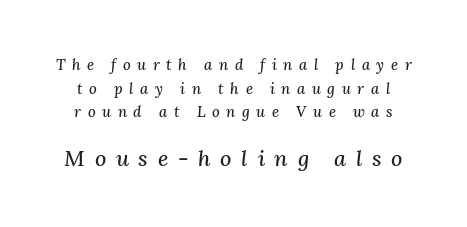
{"italic": "yes", "lean": "right", "slant_degrees": 3, "underline": "no", "line_spacing": "normal", "line_spacing_ratio": 1.58, "letter_spacing": "wide", "letter_spacing_em": 0.44, "larger_block": "second", "size_ratio": 1.47, "glyph_px": 22}
